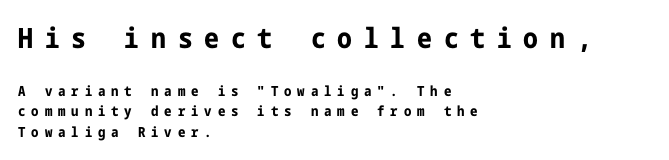
{"serif": "no", "italic": "no", "bold": "yes", "weight": "bold", "width": "condensed", "stroke_contrast": "low", "x_height": "medium", "underline": "no", "align": "left", "line_spacing": "normal", "line_spacing_ratio": 1.45, "letter_spacing": "wide", "letter_spacing_em": 0.42, "larger_block": "first", "size_ratio": 2.0, "glyph_px": 28}
